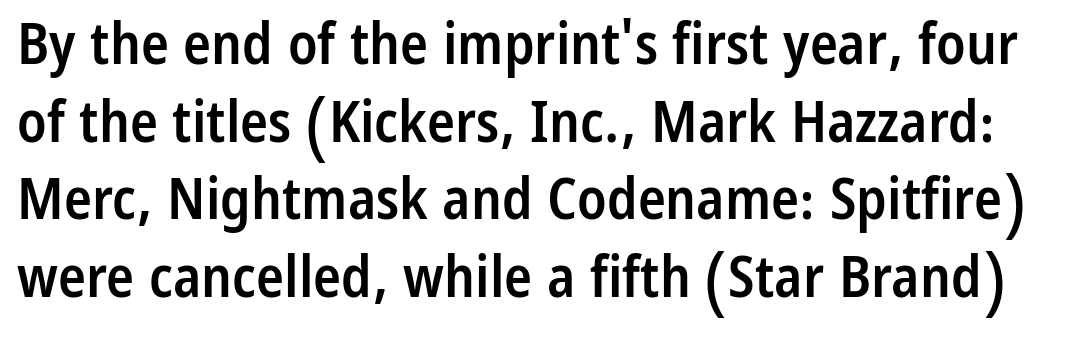
The image shows 58 px semibold, condensed sans-serif type, upright; set normal line spacing (1.34x), normal letter spacing, not underlined; low stroke contrast and a medium x-height.
